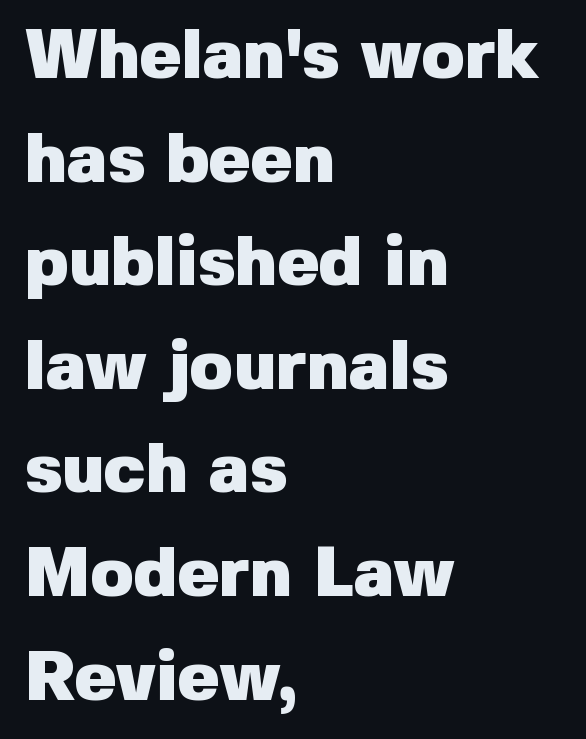
{"serif": "no", "italic": "no", "bold": "yes", "weight": "heavy", "width": "normal", "stroke_contrast": "low", "x_height": "medium", "monospaced": "no", "underline": "no", "align": "left", "line_spacing": "normal", "line_spacing_ratio": 1.48, "letter_spacing": "normal", "letter_spacing_em": 0.0, "glyph_px": 70}
